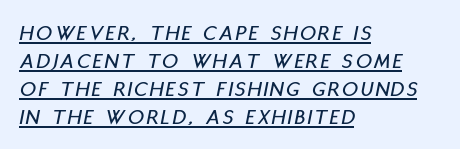
The image shows 22 px text type, italic (leaning right); set left-aligned, normal line spacing (1.28x), underlined.
